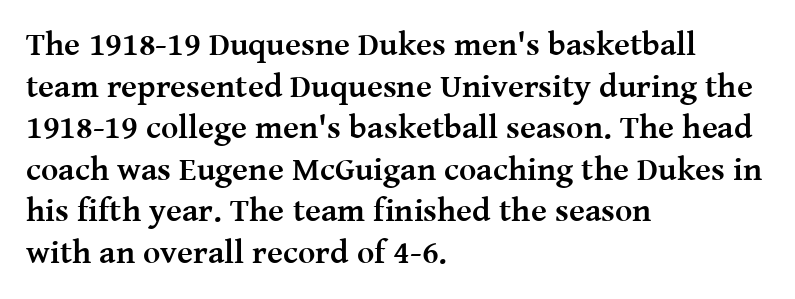
Q: Is the text bold? A: Yes.
Q: Is the text italic (slanted)? A: No, it is upright.
Q: Is the typeface a serif or a sans-serif typeface? A: Serif.
Q: Is the text underlined? A: No.
Q: How is the paragraph aligned? A: Left-aligned.
Q: Is the spacing between letters normal or unusually wide? A: Normal.
Q: Is the spacing between lines tight, normal or loose? A: Normal.
Q: Width (condensed, normal, or wide)? A: Normal.
Q: Stroke contrast? A: Medium.
Q: x-height? A: Medium.
Q: Monospaced? A: No.
